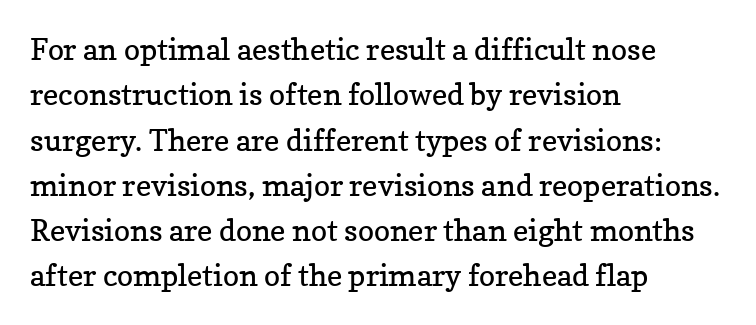
Q: Is the text bold? A: No.
Q: Is the text italic (slanted)? A: No, it is upright.
Q: Is the typeface a serif or a sans-serif typeface? A: Serif.
Q: Is the text underlined? A: No.
Q: How is the paragraph aligned? A: Left-aligned.
Q: Is the spacing between letters normal or unusually wide? A: Normal.
Q: Is the spacing between lines tight, normal or loose? A: Normal.
Q: Width (condensed, normal, or wide)? A: Normal.
Q: Stroke contrast? A: Low.
Q: x-height? A: Medium.
Q: Monospaced? A: No.
